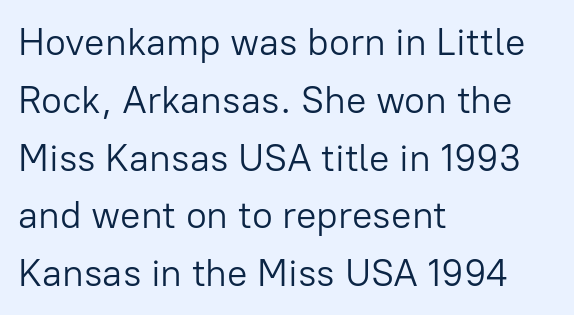
{"serif": "no", "italic": "no", "bold": "no", "weight": "light", "width": "normal", "stroke_contrast": "low", "x_height": "medium", "monospaced": "no", "underline": "no", "align": "left", "line_spacing": "normal", "line_spacing_ratio": 1.52, "letter_spacing": "normal", "letter_spacing_em": 0.0, "glyph_px": 38}
